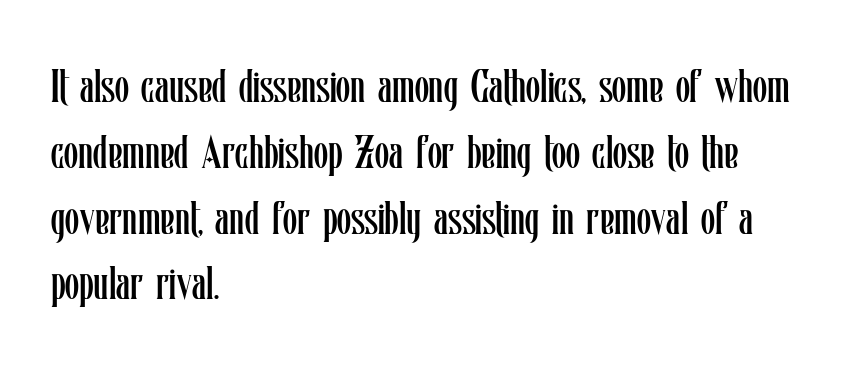
The horizontal fit of the characters is conventional and even. A normal amount of white space separates one row of letters from the next. The glyphs are unaccompanied by any horizontal stroke below them. Summary of weight: not heavy and not bold. Which margin do the lines hug? The left one — the right edge is uneven. This sample has the flowing, uneven cadence of proportional lettering.
